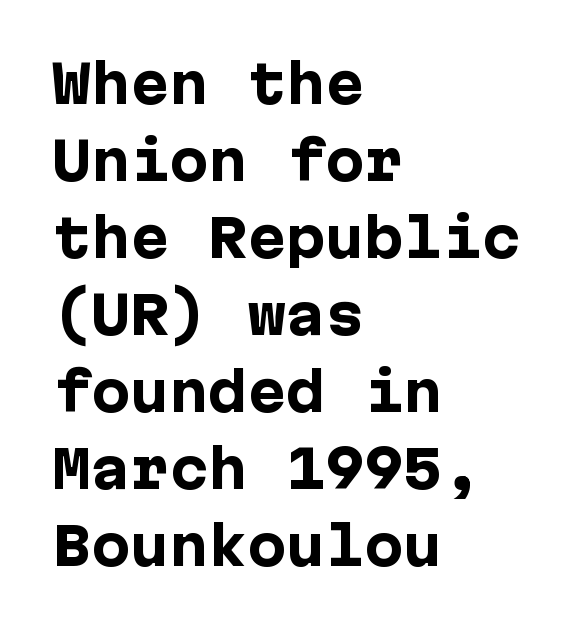
The image shows 52 px heavy sans-serif type, upright; set left-aligned, normal line spacing (1.48x), normal letter spacing, not underlined; low stroke contrast and a medium x-height.
